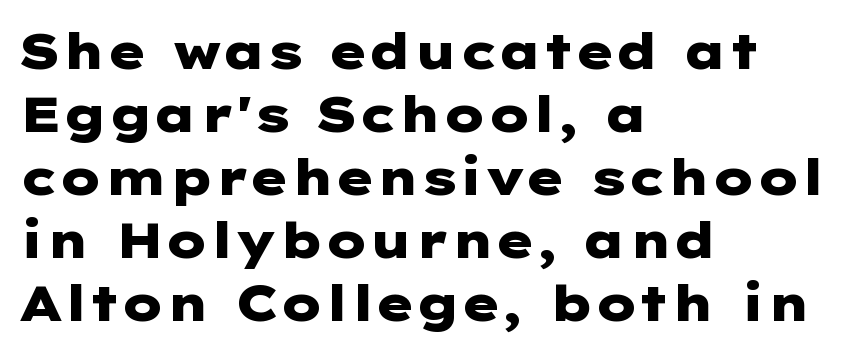
The image shows 50 px heavy, wide sans-serif type, upright; set left-aligned, normal line spacing (1.26x), normal letter spacing, not underlined; low stroke contrast and a medium x-height.
